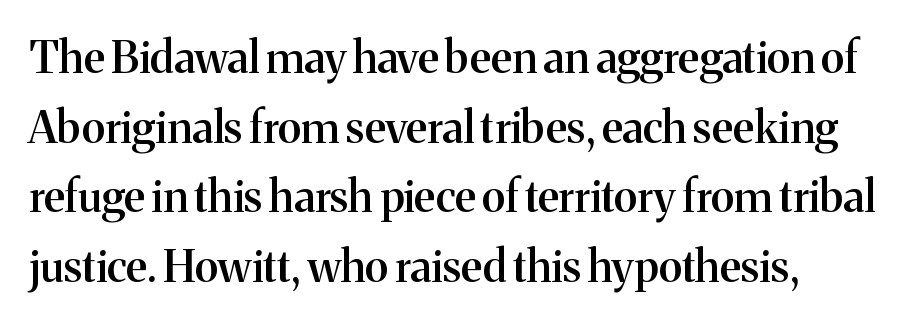
Whoever set this chose a conventional vertical rhythm. The type is set solid horizontally, with unmodified tracking. Unlike italic type, these characters show no tilt at all. Slightly chunky letters — semibold, I'd say, not full bold.
